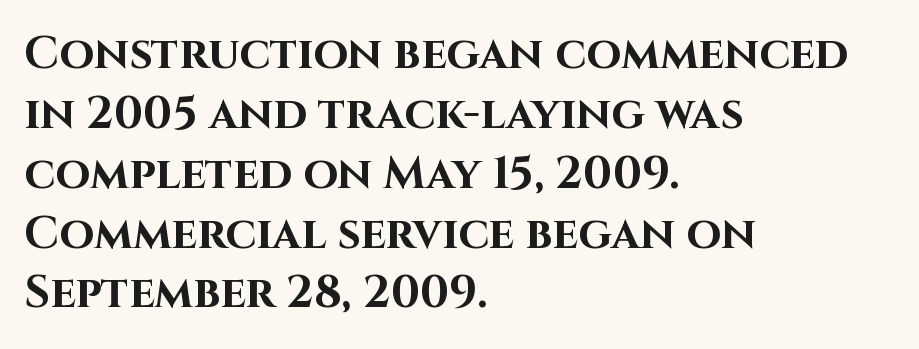
{"serif": "no", "italic": "no", "bold": "yes", "weight": "bold", "width": "normal", "stroke_contrast": "high", "x_height": "large", "monospaced": "no", "underline": "no", "align": "left", "line_spacing": "normal", "line_spacing_ratio": 1.33, "letter_spacing": "normal", "letter_spacing_em": 0.0, "glyph_px": 45}
